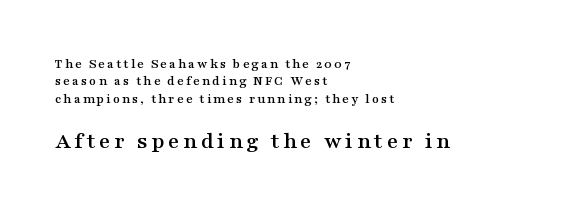
The image shows 24 px text type, upright; set left-aligned, line spacing 1.24x, not underlined; the second (bottom) block is 1.71x larger.
